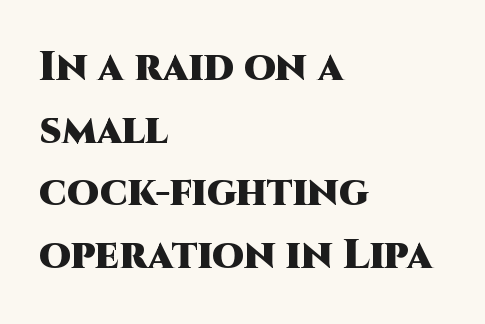
Q: Is the text bold? A: Yes.
Q: Is the text italic (slanted)? A: No, it is upright.
Q: Is the typeface a serif or a sans-serif typeface? A: Sans-serif.
Q: Is the text underlined? A: No.
Q: How is the paragraph aligned? A: Left-aligned.
Q: Is the spacing between letters normal or unusually wide? A: Normal.
Q: Is the spacing between lines tight, normal or loose? A: Normal.
Q: Width (condensed, normal, or wide)? A: Normal.
Q: Stroke contrast? A: High.
Q: x-height? A: Large.
Q: Monospaced? A: No.
